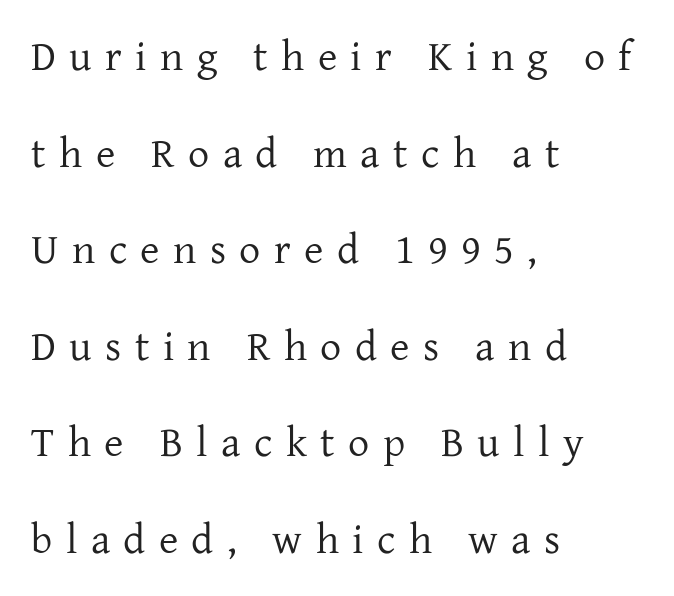
{"serif": "yes", "italic": "no", "bold": "no", "weight": "regular", "width": "normal", "stroke_contrast": "low", "x_height": "medium", "monospaced": "no", "underline": "no", "align": "left", "line_spacing": "loose", "line_spacing_ratio": 2.3, "letter_spacing": "wide", "letter_spacing_em": 0.32, "glyph_px": 42}
